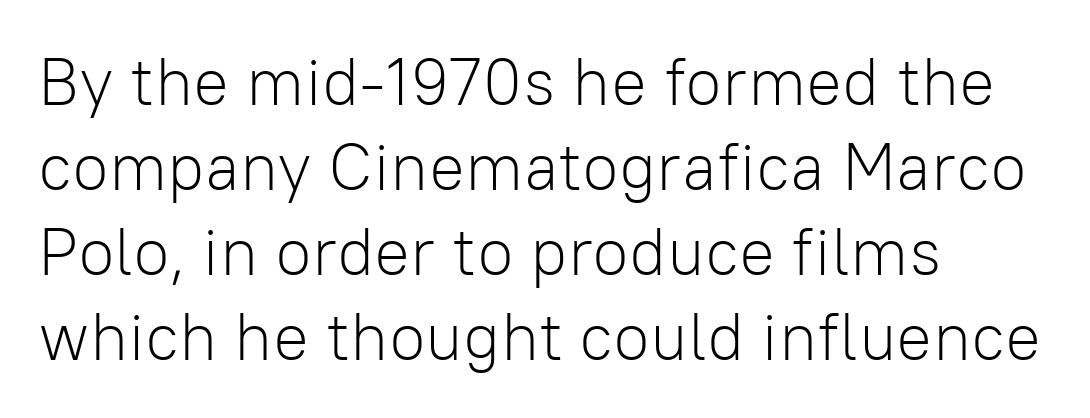
The image shows 67 px light sans-serif type, upright; set left-aligned, normal line spacing (1.27x), normal letter spacing, not underlined; low stroke contrast and a medium x-height.
